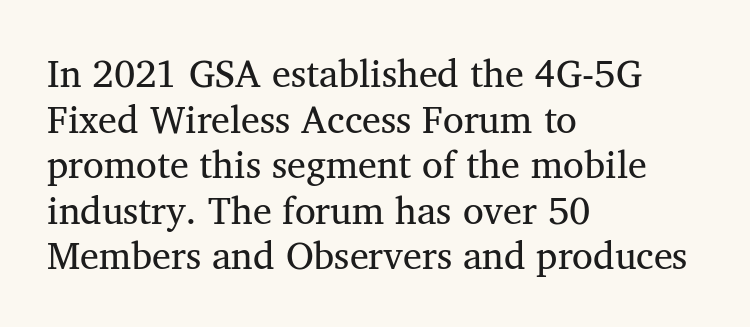
Q: Is the text bold? A: No.
Q: Is the text italic (slanted)? A: No, it is upright.
Q: Is the typeface a serif or a sans-serif typeface? A: Serif.
Q: Is the text underlined? A: No.
Q: How is the paragraph aligned? A: Left-aligned.
Q: Is the spacing between letters normal or unusually wide? A: Normal.
Q: Width (condensed, normal, or wide)? A: Normal.
Q: Stroke contrast? A: Medium.
Q: x-height? A: Medium.
Q: Monospaced? A: No.
